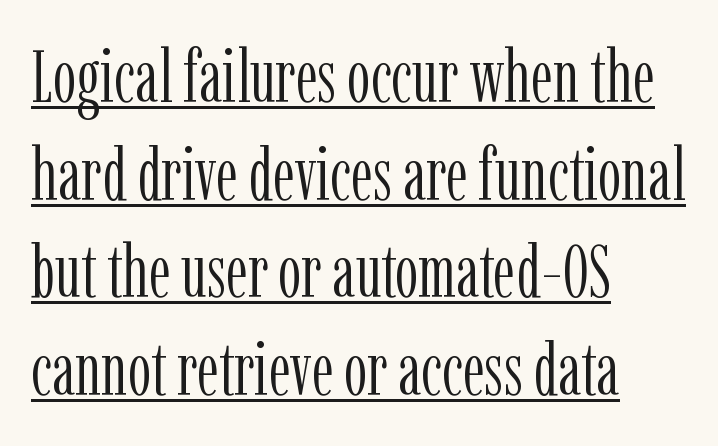
{"serif": "yes", "italic": "no", "bold": "no", "weight": "light", "width": "condensed", "stroke_contrast": "low", "x_height": "medium", "monospaced": "no", "underline": "yes", "align": "left", "line_spacing": "normal", "line_spacing_ratio": 1.32, "letter_spacing": "normal", "letter_spacing_em": 0.0, "glyph_px": 74}
